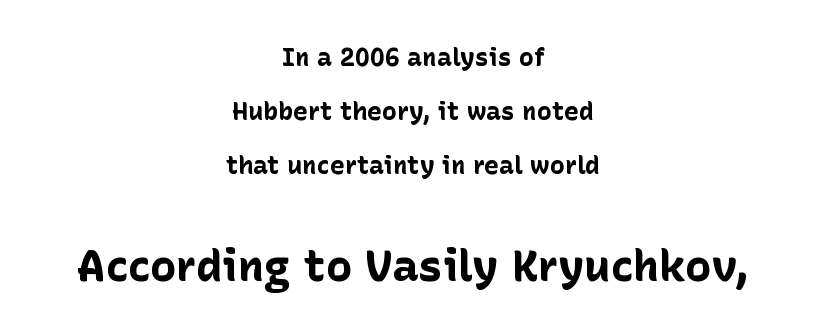
Which chunk is bigger? The second one — the bottom block dwarfs the top. Observe the ordinary spacing: letters are neighbours, not strangers. The lines are quadded center. These lines were composed using upright roman letters. The sample has been set heavy, in full bold. One glance says open: line gaps are wider than usual.
